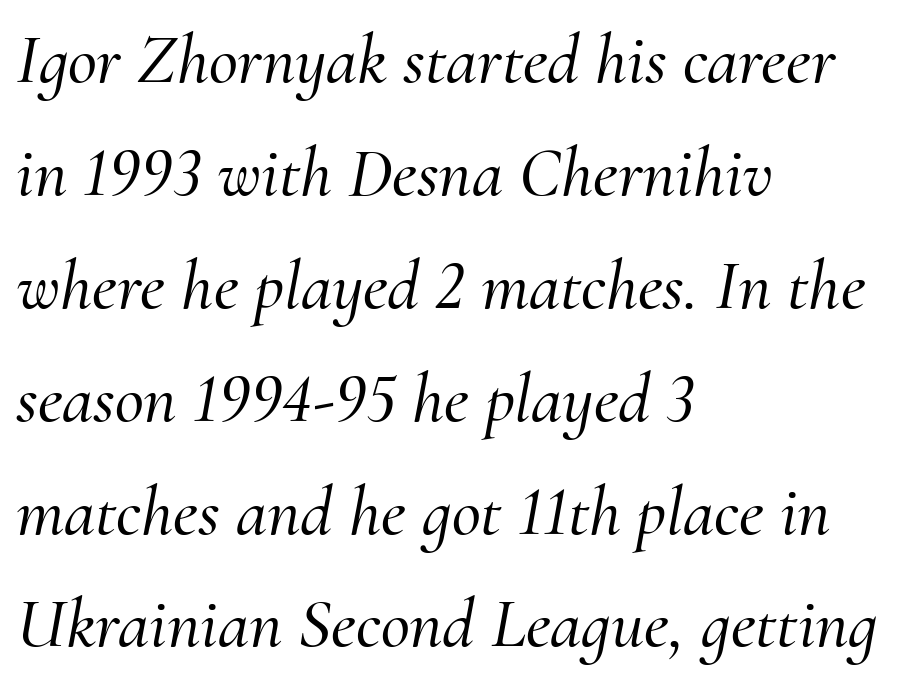
The image shows 71 px serif type, italic (leaning right); set left-aligned, normal line spacing (1.59x), normal letter spacing, not underlined; medium stroke contrast and a small x-height.
